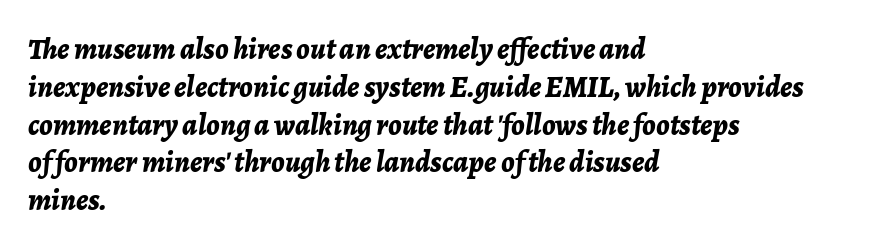
The image shows 30 px bold type, italic (leaning right); set left-aligned, normal line spacing (1.26x), normal letter spacing, not underlined; low stroke contrast and a medium x-height.
